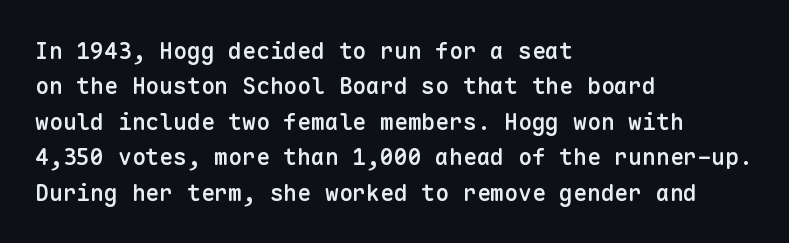
Q: Is the text bold? A: Semi-bold.
Q: Is the text italic (slanted)? A: No, it is upright.
Q: Is the text underlined? A: No.
Q: How is the paragraph aligned? A: Left-aligned.
Q: Is the spacing between letters normal or unusually wide? A: Normal.
Q: Is the spacing between lines tight, normal or loose? A: Normal.
